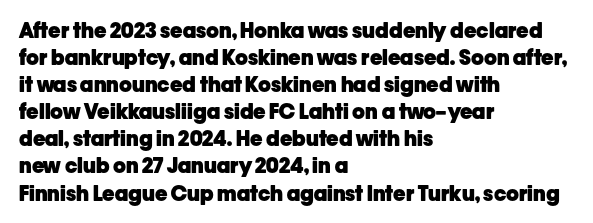
{"italic": "no", "bold": "yes", "underline": "no", "align": "left", "line_spacing": "normal", "line_spacing_ratio": 1.29, "letter_spacing": "normal", "letter_spacing_em": 0.0, "glyph_px": 21}
